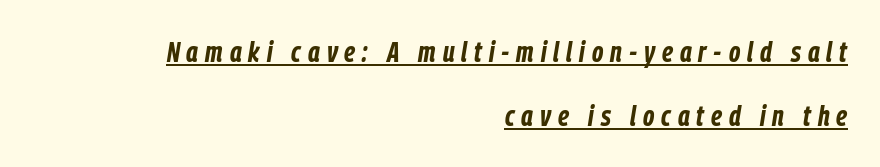
{"italic": "yes", "lean": "right", "slant_degrees": 9, "bold": "yes", "weight": "bold", "width": "condensed", "stroke_contrast": "low", "x_height": "medium", "monospaced": "no", "underline": "yes", "align": "right", "line_spacing": "loose", "line_spacing_ratio": 2.21, "letter_spacing": "wide", "letter_spacing_em": 0.24, "glyph_px": 29}
